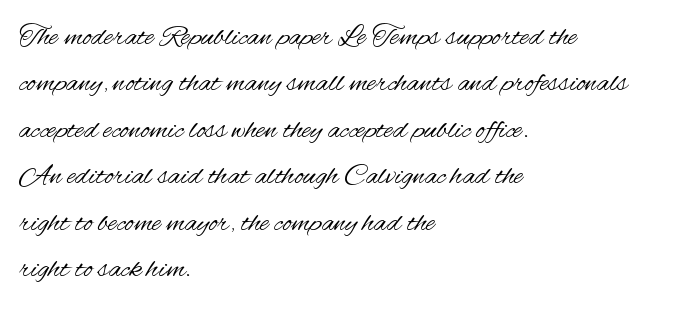
{"serif": "no", "bold": "no", "weight": "regular", "width": "condensed", "stroke_contrast": "medium", "x_height": "small", "monospaced": "no", "underline": "no", "align": "left", "line_spacing": "normal", "line_spacing_ratio": 1.55, "letter_spacing": "normal", "letter_spacing_em": 0.0, "glyph_px": 30}
